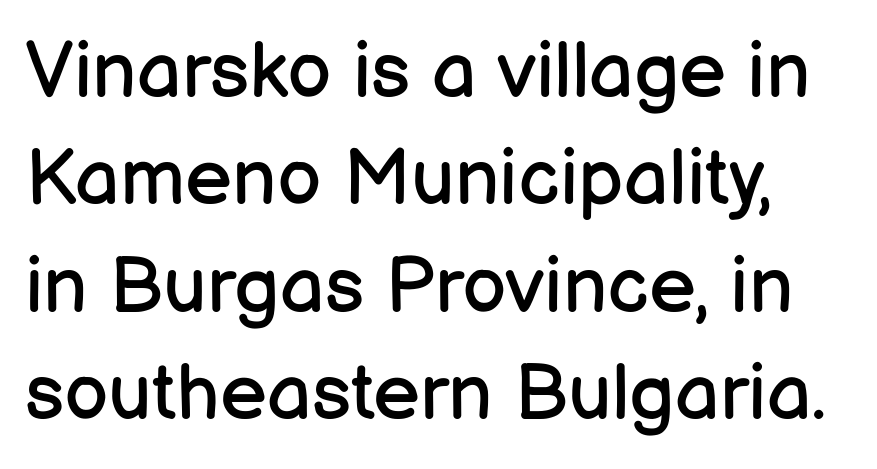
The image shows 79 px regular-weight sans-serif type, upright; set normal line spacing (1.36x), normal letter spacing, not underlined; low stroke contrast and a medium x-height.
